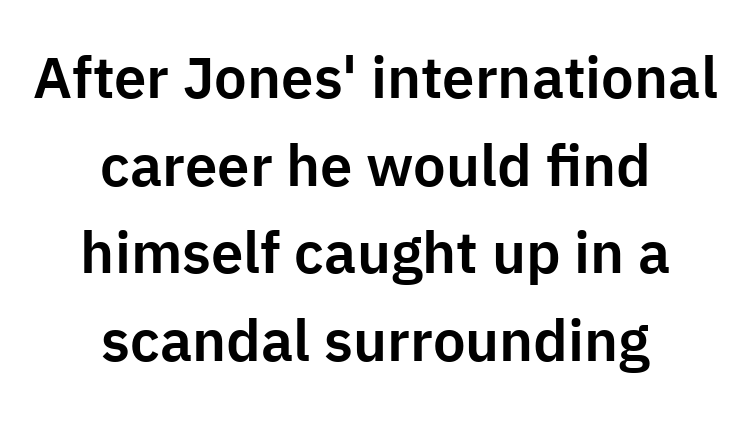
These lines are rendered in a variable-pitch font. A typesetter would call this zero additional tracking. The zone under the glyphs is completely vacant. The line-height multiplier appears to be the usual default.
